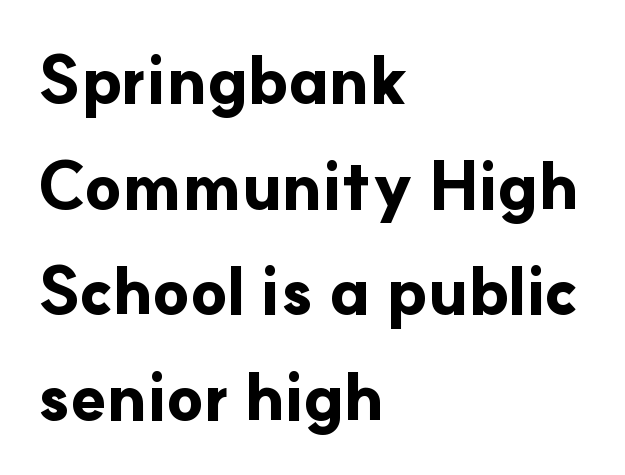
Q: Is the text bold? A: Yes.
Q: Is the text italic (slanted)? A: No, it is upright.
Q: Is the typeface a serif or a sans-serif typeface? A: Sans-serif.
Q: Is the text underlined? A: No.
Q: How is the paragraph aligned? A: Left-aligned.
Q: Is the spacing between letters normal or unusually wide? A: Normal.
Q: Is the spacing between lines tight, normal or loose? A: Normal.
Q: Width (condensed, normal, or wide)? A: Normal.
Q: Stroke contrast? A: Low.
Q: x-height? A: Small.
Q: Monospaced? A: No.
